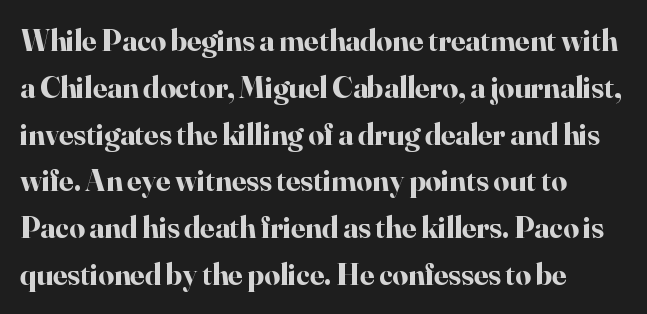
The image shows 31 px bold serif type, upright; set left-aligned, normal line spacing (1.51x), normal letter spacing, not underlined; high stroke contrast and a small x-height.
